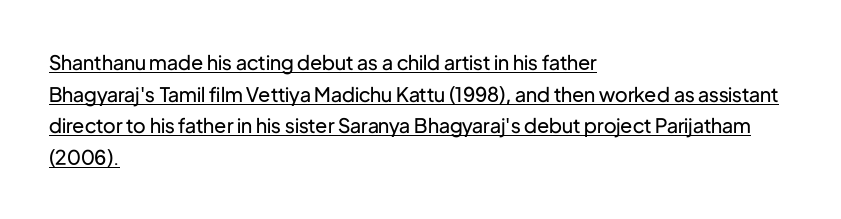
{"italic": "no", "bold": "no", "underline": "yes", "align": "left", "line_spacing": "normal", "line_spacing_ratio": 1.58, "letter_spacing": "normal", "letter_spacing_em": 0.0, "glyph_px": 20}
